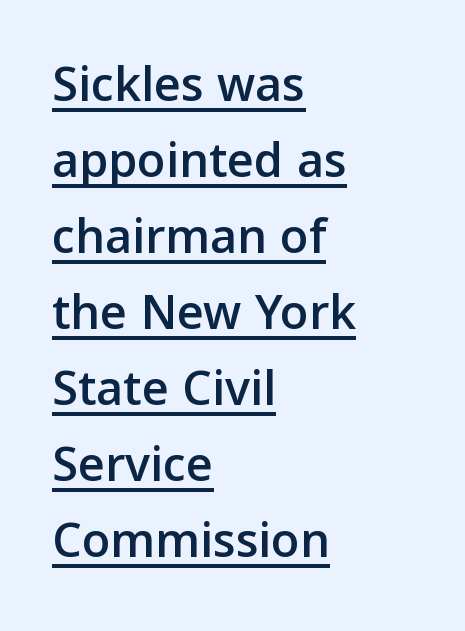
Baseline-to-baseline distance is the conventional proportion of letter height. Is this a fixed-width face? No — the glyphs have proportional, varying widths. A typesetter would call this zero additional tracking. When letters stand straight like this, we call the style roman or upright. The glyphs in this specimen are sans serif.
